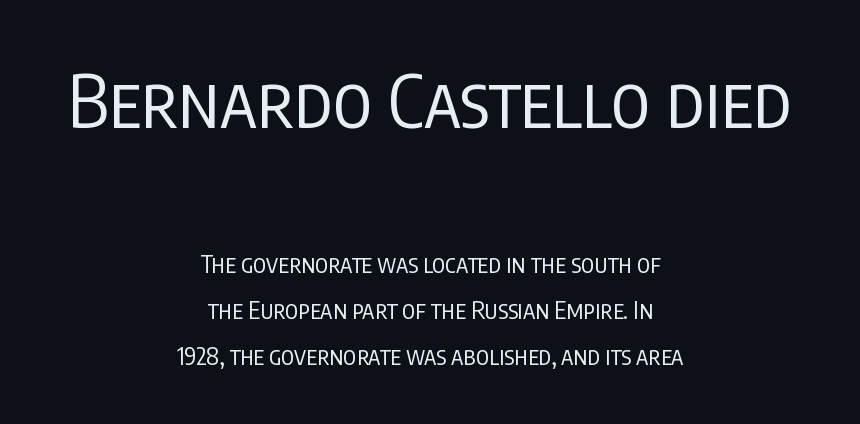
This is the regular roman posture of the typeface. One-word summary of the alignment: center. Which chunk is bigger? The first one — the top block dwarfs the bottom. The font is comparable to plain body text, perhaps lighter. Do the characters align in a grid? No, the font is proportional. Is there much room between lines? Yes — plenty of vertical air separates them.
